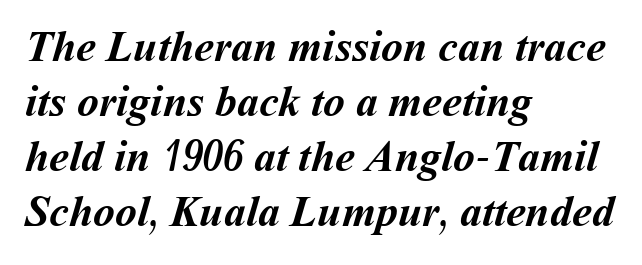
Q: Is the text bold? A: Yes.
Q: Is the text underlined? A: No.
Q: How is the paragraph aligned? A: Left-aligned.
Q: Is the spacing between letters normal or unusually wide? A: Normal.
Q: Is the spacing between lines tight, normal or loose? A: Normal.
Q: Width (condensed, normal, or wide)? A: Normal.
Q: Stroke contrast? A: Medium.
Q: x-height? A: Medium.
Q: Monospaced? A: No.
